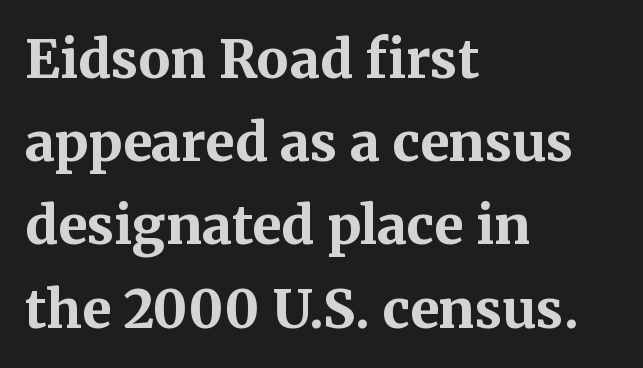
{"serif": "yes", "italic": "no", "bold": "yes", "weight": "bold", "width": "normal", "stroke_contrast": "medium", "x_height": "medium", "monospaced": "no", "underline": "no", "align": "left", "line_spacing": "normal", "line_spacing_ratio": 1.57, "letter_spacing": "normal", "letter_spacing_em": 0.0, "glyph_px": 53}
